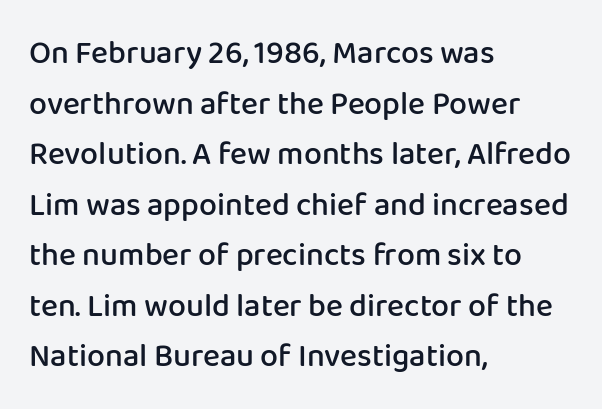
The image shows 32 px semibold sans-serif type, upright; set left-aligned, normal line spacing (1.58x), normal letter spacing, not underlined; low stroke contrast and a medium x-height.
